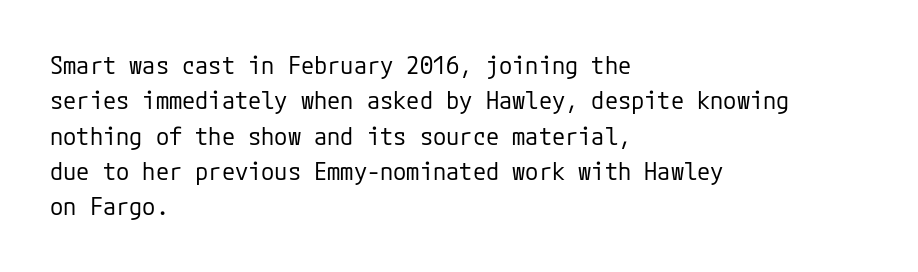
Q: Is the text bold? A: No.
Q: Is the text italic (slanted)? A: No, it is upright.
Q: Is the text underlined? A: No.
Q: How is the paragraph aligned? A: Left-aligned.
Q: Is the spacing between letters normal or unusually wide? A: Normal.
Q: Is the spacing between lines tight, normal or loose? A: Normal.
